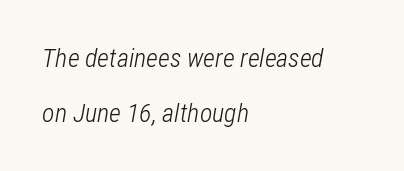
Q: Is the text bold? A: No.
Q: Is the text italic (slanted)? A: Yes, it leans right by about 12 degrees.
Q: Is the text underlined? A: No.
Q: How is the paragraph aligned? A: Left-aligned.
Q: Is the spacing between letters normal or unusually wide? A: Normal.
Q: Is the spacing between lines tight, normal or loose? A: Loose.
